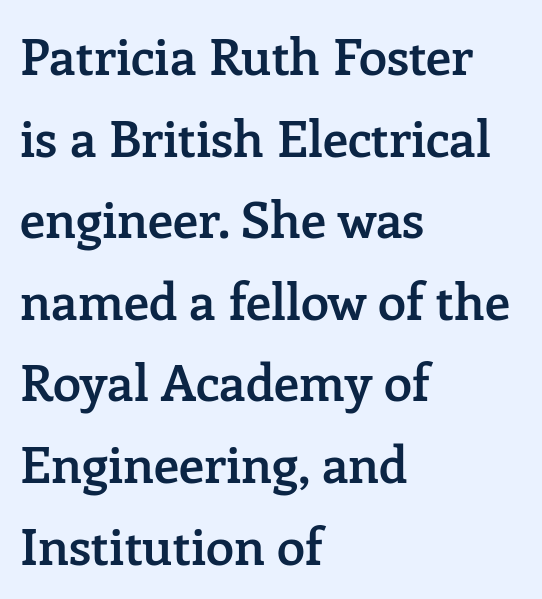
Q: Is the text bold? A: Semi-bold.
Q: Is the text italic (slanted)? A: No, it is upright.
Q: Is the typeface a serif or a sans-serif typeface? A: Serif.
Q: Is the text underlined? A: No.
Q: How is the paragraph aligned? A: Left-aligned.
Q: Is the spacing between letters normal or unusually wide? A: Normal.
Q: Is the spacing between lines tight, normal or loose? A: Normal.
Q: Width (condensed, normal, or wide)? A: Normal.
Q: Stroke contrast? A: Low.
Q: x-height? A: Medium.
Q: Monospaced? A: No.
